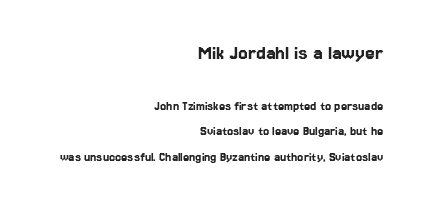
{"italic": "no", "underline": "no", "align": "right", "line_spacing_ratio": 1.82, "letter_spacing": "normal", "letter_spacing_em": 0.0, "larger_block": "first", "size_ratio": 1.57, "glyph_px": 22}
